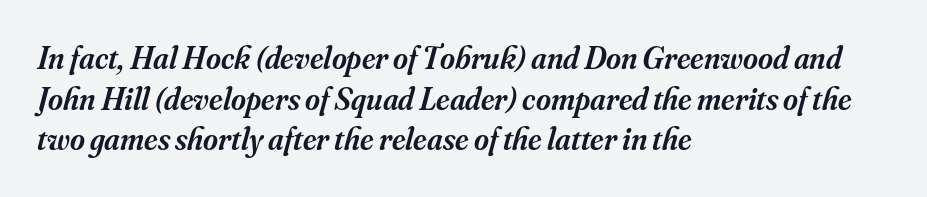
{"serif": "yes", "italic": "yes", "lean": "right", "slant_degrees": 16, "bold": "semi", "weight": "semibold", "width": "normal", "stroke_contrast": "medium", "x_height": "small", "monospaced": "no", "underline": "no", "align": "left", "line_spacing": "normal", "line_spacing_ratio": 1.27, "letter_spacing": "normal", "letter_spacing_em": 0.0, "glyph_px": 32}
